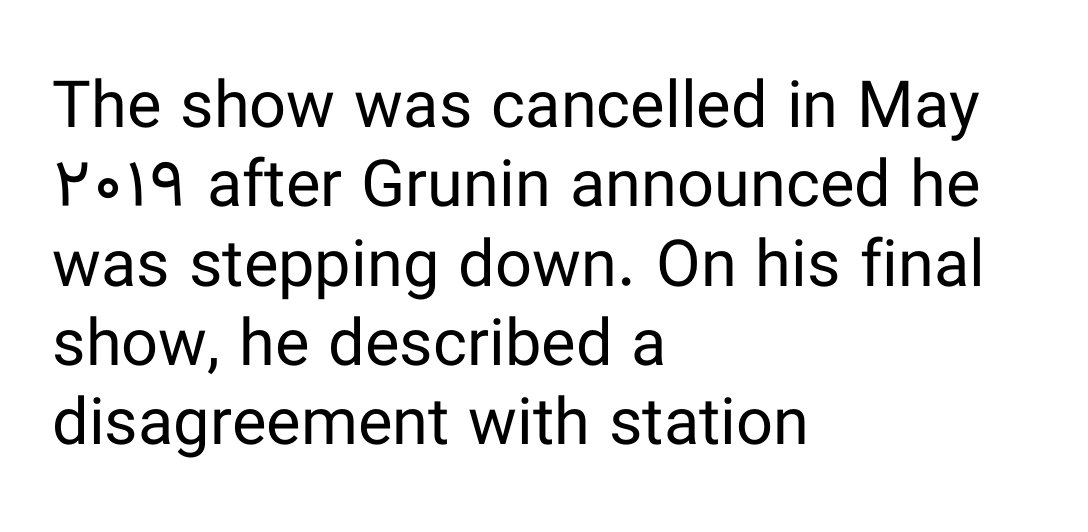
The image shows 65 px regular-weight sans-serif type, upright; set left-aligned, line spacing 1.22x, normal letter spacing, not underlined; low stroke contrast and a medium x-height.
